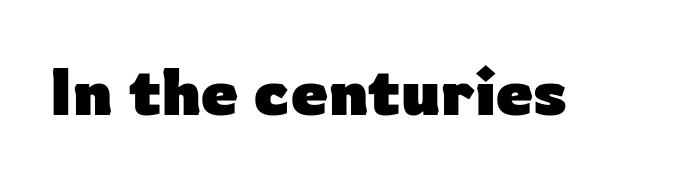
The image shows 66 px heavy sans-serif type, upright; set normal letter spacing, not underlined; low stroke contrast and a medium x-height.
